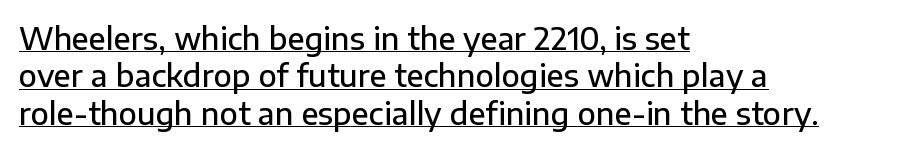
The image shows 30 px semibold sans-serif type, upright; set left-aligned, normal line spacing (1.25x), normal letter spacing, underlined; low stroke contrast and a medium x-height.
